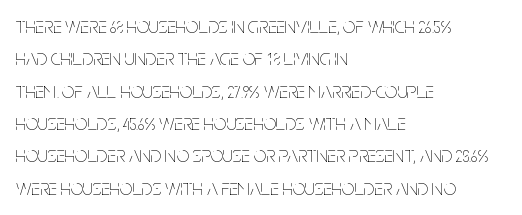
Does extra space separate the letters? No, they use regular spacing. Compared with a typical body face, this is equally light or lighter still. Casual observation: everything's shoved over to the left. This sample keeps an unexceptional amount of space between lines.
